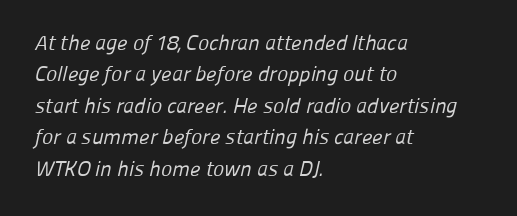
Horizontal alignment here is leftward, the default for most running prose. Inter-character spacing is left at the font's built-in metrics. The typeface has the unassuming heft of standard copy or less. Descender tails drop into unmarked territory. This sample keeps an unexceptional amount of space between lines.
